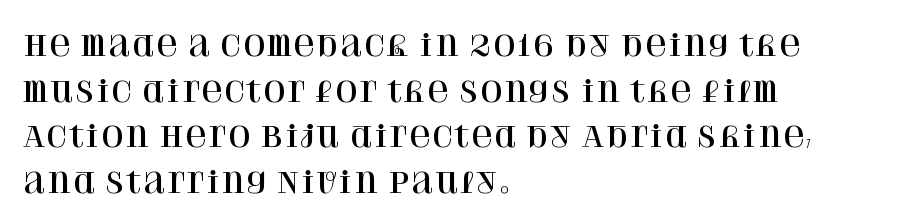
The image shows 29 px serif type, upright; set left-aligned, normal line spacing (1.57x), normal letter spacing, not underlined; high stroke contrast and a large x-height.
